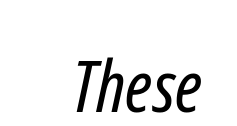
Q: Is the text bold? A: No.
Q: Is the typeface a serif or a sans-serif typeface? A: Sans-serif.
Q: Is the text underlined? A: No.
Q: Is the spacing between letters normal or unusually wide? A: Normal.
Q: Width (condensed, normal, or wide)? A: Condensed.
Q: Stroke contrast? A: Low.
Q: x-height? A: Medium.
Q: Monospaced? A: No.
